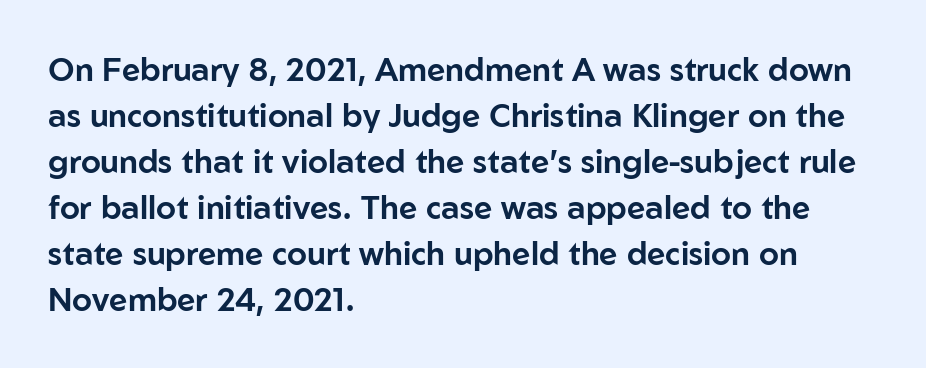
The image shows 32 px sans-serif type, upright; set left-aligned, normal line spacing (1.44x), normal letter spacing, not underlined; low stroke contrast and a medium x-height.
